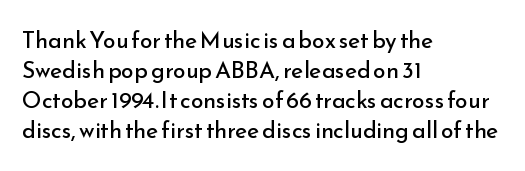
Q: Is the text bold? A: No.
Q: Is the text italic (slanted)? A: No, it is upright.
Q: Is the text underlined? A: No.
Q: How is the paragraph aligned? A: Left-aligned.
Q: Is the spacing between letters normal or unusually wide? A: Normal.
Q: Is the spacing between lines tight, normal or loose? A: Normal.
